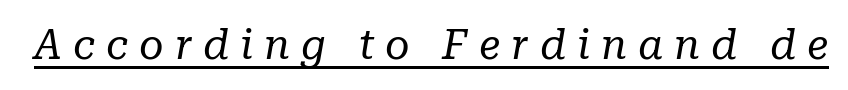
The image shows 42 px regular-weight serif type, italic (leaning right); set unusually wide letter spacing (+0.26 em), underlined; low stroke contrast and a medium x-height.
